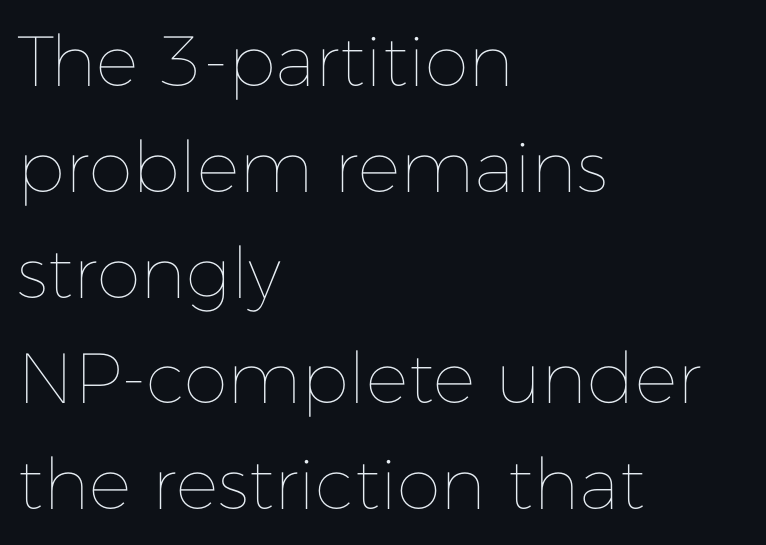
Stems and bowls with no extra thickness — not bold. This rendering uses left alignment, leaving the right contour irregular. Notice how descenders clear the ascenders below comfortably — that's standard leading. The letters advance in unequal steps, a hallmark of proportional type. Beneath every word, the page is bare.
